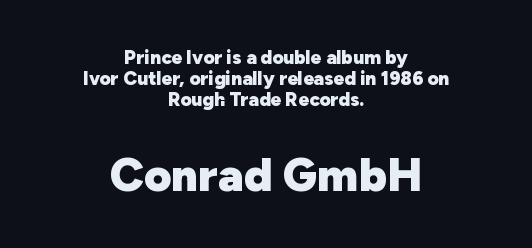
Q: Is the text bold? A: Yes.
Q: Is the text italic (slanted)? A: No, it is upright.
Q: Is the typeface a serif or a sans-serif typeface? A: Sans-serif.
Q: Is the text underlined? A: No.
Q: How is the paragraph aligned? A: Centered.
Q: Is the spacing between letters normal or unusually wide? A: Normal.
Q: Is the spacing between lines tight, normal or loose? A: Tight.
Q: Which block of text is set in a larger size, the first (top) or the second (bottom)? A: The second (bottom) one.
Q: Width (condensed, normal, or wide)? A: Normal.
Q: Stroke contrast? A: Low.
Q: x-height? A: Medium.
Q: Monospaced? A: No.
